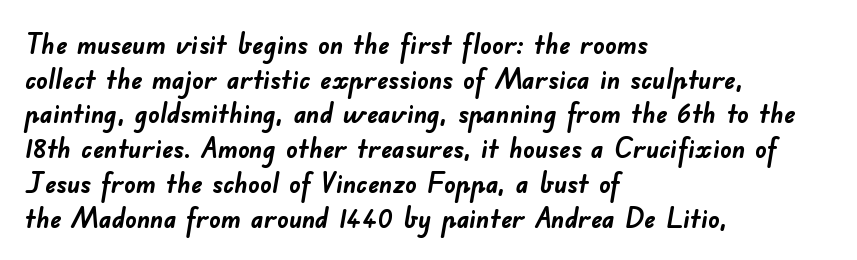
The glyphs have the mass of a bold cut. Type style note: lacks serifs. Here the designer chose a conventional face with non-uniform glyph widths. Line beginnings align vertically; line endings do not. Descenders are the only things crossing below the line.
